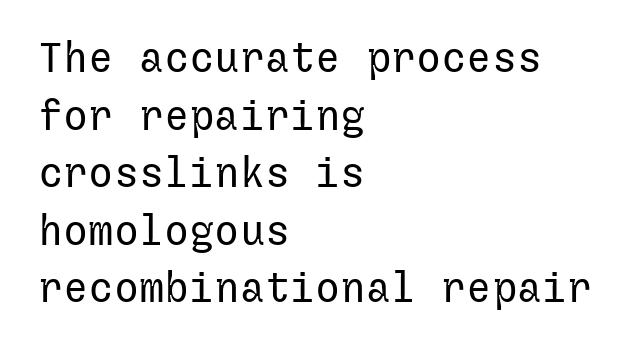
The image shows 42 px regular-weight sans-serif type, upright; set left-aligned, normal line spacing (1.37x), normal letter spacing, not underlined; low stroke contrast and a medium x-height.
